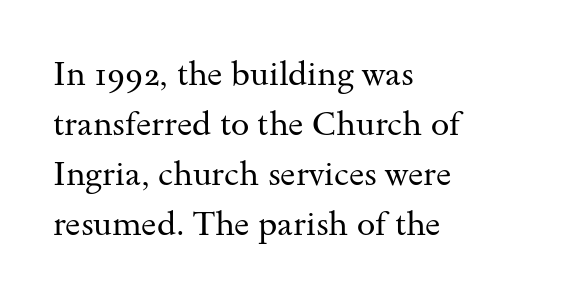
Visually the block forms a straight wall on the left and a jagged coastline on the right. This sample has the flowing, uneven cadence of proportional lettering. You can tell it's not italic because the verticals are truly vertical. Students, note that the glyphs here touch the page at normal intervals.
